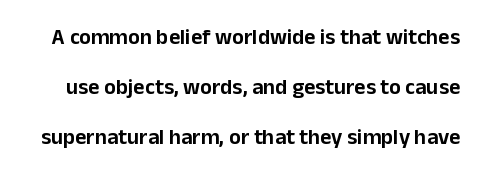
{"italic": "no", "underline": "no", "line_spacing": "loose", "line_spacing_ratio": 2.27, "letter_spacing": "normal", "letter_spacing_em": 0.0, "glyph_px": 22}
